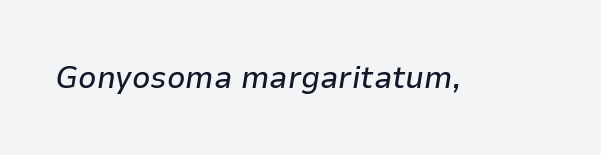
{"italic": "yes", "lean": "right", "slant_degrees": 9, "width": "normal", "stroke_contrast": "low", "x_height": "medium", "monospaced": "no", "underline": "no", "letter_spacing": "normal", "letter_spacing_em": 0.0, "glyph_px": 32}
